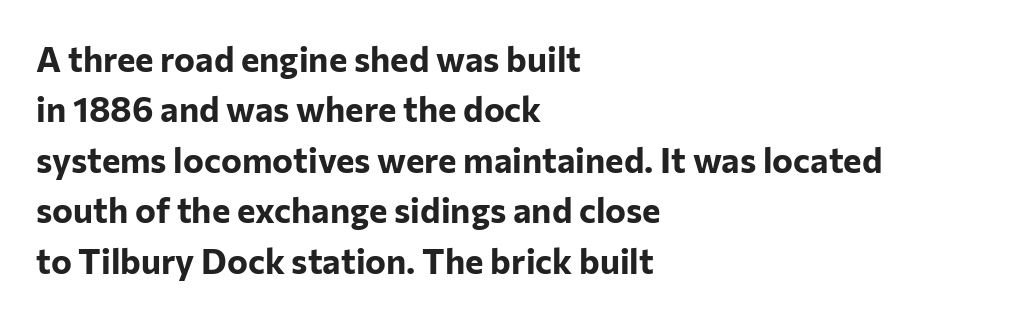
The image shows 35 px bold sans-serif type, upright; set left-aligned, normal line spacing (1.44x), normal letter spacing, not underlined; low stroke contrast and a medium x-height.
